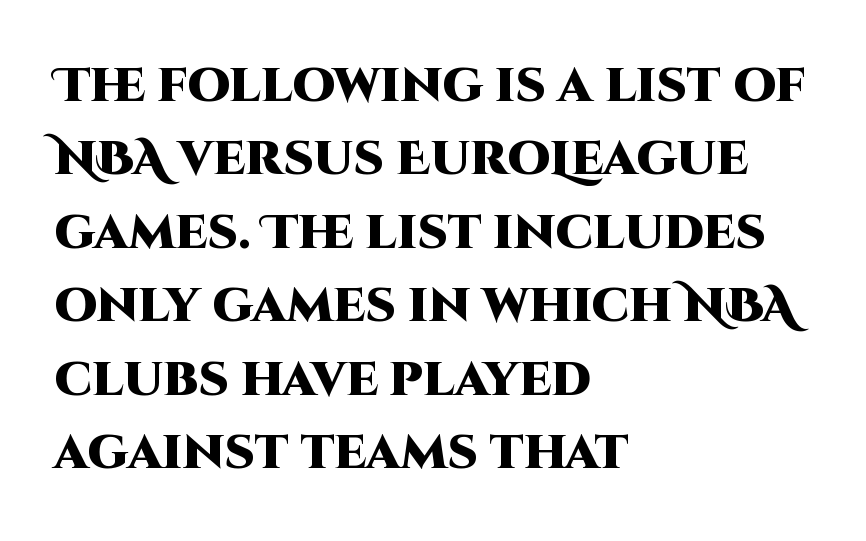
{"serif": "no", "italic": "no", "bold": "yes", "weight": "heavy", "width": "normal", "stroke_contrast": "high", "x_height": "large", "monospaced": "no", "underline": "no", "align": "left", "line_spacing": "normal", "line_spacing_ratio": 1.53, "letter_spacing": "normal", "letter_spacing_em": 0.0, "glyph_px": 48}
